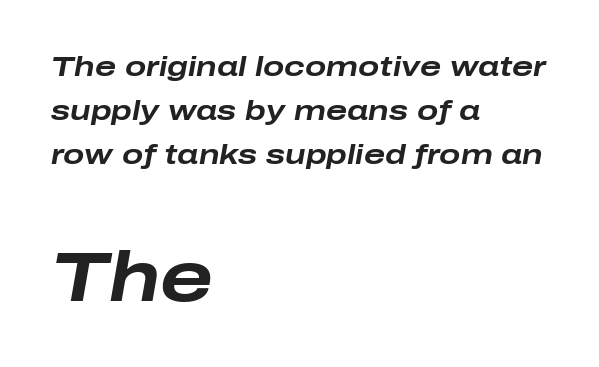
Q: Is the text bold? A: Yes.
Q: Is the text italic (slanted)? A: Yes, it leans right by about 10 degrees.
Q: Is the text underlined? A: No.
Q: How is the paragraph aligned? A: Left-aligned.
Q: Is the spacing between letters normal or unusually wide? A: Normal.
Q: Is the spacing between lines tight, normal or loose? A: Normal.
Q: Which block of text is set in a larger size, the first (top) or the second (bottom)? A: The second (bottom) one.
Q: Width (condensed, normal, or wide)? A: Wide.
Q: Stroke contrast? A: Low.
Q: x-height? A: Medium.
Q: Monospaced? A: No.
